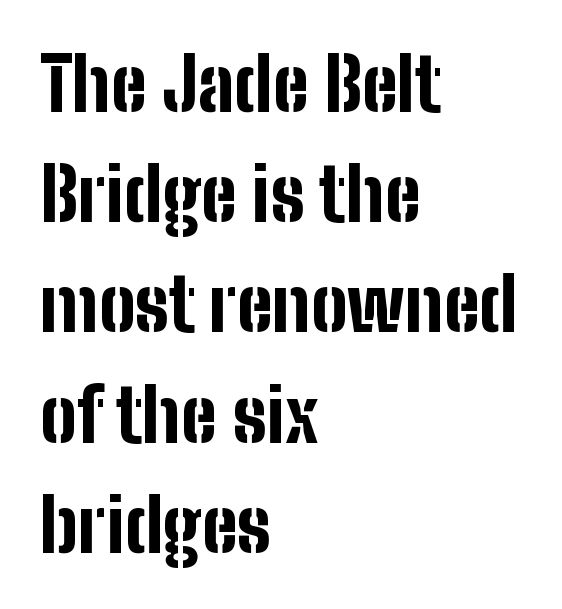
Note the varied advance widths — an 'i' is clearly narrower than an 'm'. Left-aligned paragraph, ragged on the right. A full-strength bold gives these letters their thick strokes. Does the lettering tilt? It doesn't — this is upright. The zone under the glyphs is completely vacant. Here the glyphs are tracked normally, forming tight word shapes.
